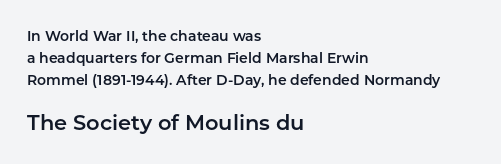
{"italic": "no", "underline": "no", "align": "left", "line_spacing": "normal", "line_spacing_ratio": 1.56, "letter_spacing": "normal", "letter_spacing_em": 0.0, "larger_block": "second", "size_ratio": 1.5, "glyph_px": 21}
